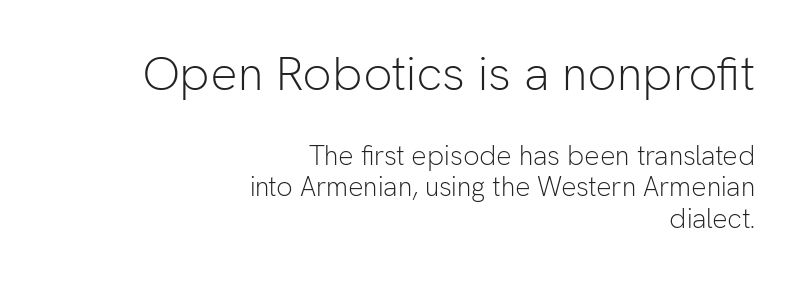
{"serif": "no", "italic": "no", "bold": "no", "weight": "light", "width": "normal", "stroke_contrast": "low", "x_height": "medium", "monospaced": "no", "underline": "no", "align": "right", "line_spacing_ratio": 1.16, "letter_spacing": "normal", "letter_spacing_em": 0.0, "larger_block": "first", "size_ratio": 1.78, "glyph_px": 48}
